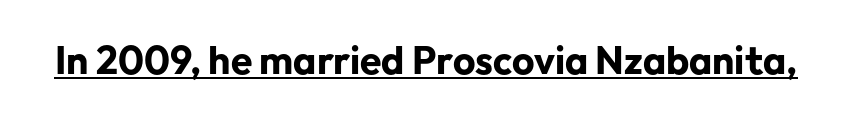
Q: Is the text bold? A: Yes.
Q: Is the text italic (slanted)? A: No, it is upright.
Q: Is the typeface a serif or a sans-serif typeface? A: Sans-serif.
Q: Is the text underlined? A: Yes.
Q: Is the spacing between letters normal or unusually wide? A: Normal.
Q: Width (condensed, normal, or wide)? A: Normal.
Q: Stroke contrast? A: Low.
Q: x-height? A: Medium.
Q: Monospaced? A: No.
